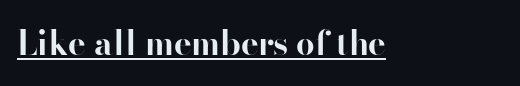
{"serif": "no", "italic": "no", "bold": "yes", "weight": "bold", "width": "normal", "stroke_contrast": "high", "x_height": "small", "monospaced": "no", "underline": "yes", "letter_spacing": "normal", "letter_spacing_em": 0.0, "glyph_px": 33}
